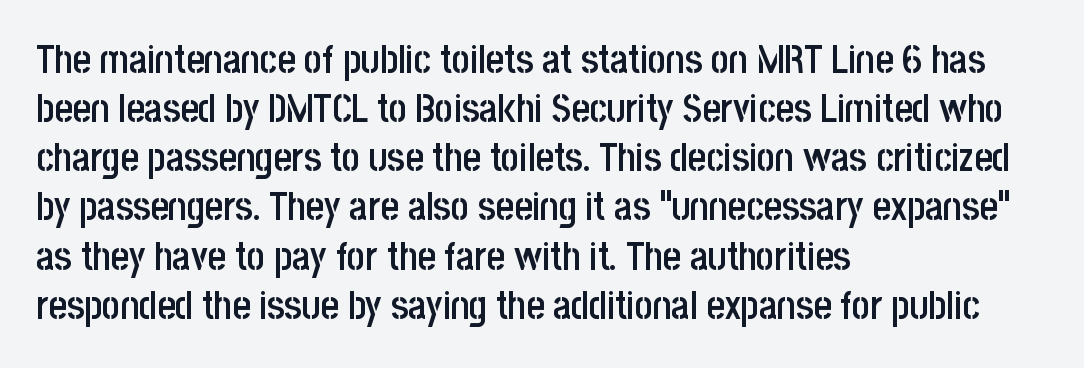
{"serif": "no", "italic": "no", "bold": "semi", "weight": "semibold", "width": "condensed", "stroke_contrast": "low", "x_height": "large", "monospaced": "no", "underline": "no", "align": "left", "line_spacing": "normal", "line_spacing_ratio": 1.26, "letter_spacing": "normal", "letter_spacing_em": 0.0, "glyph_px": 39}
